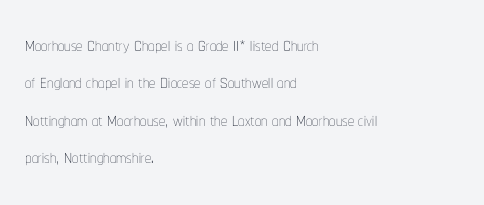
In CSS terms this would be text-align: left. Descenders are the only things crossing below the line. One glance says typical: line gaps are just what's usual. This is the regular roman posture of the typeface.
